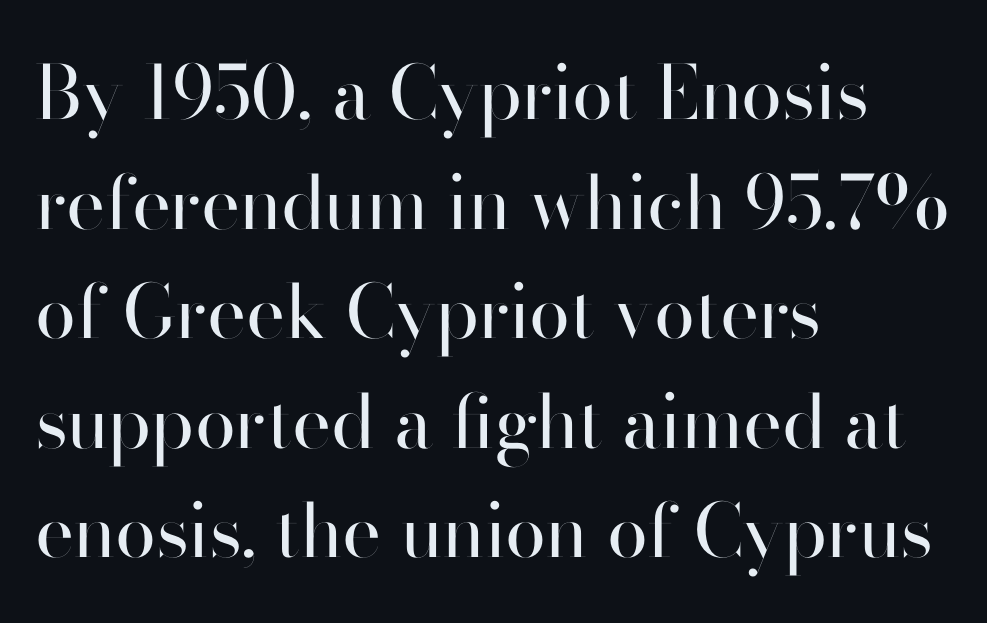
The image shows 74 px regular-weight sans-serif type, upright; set left-aligned, normal line spacing (1.48x), normal letter spacing, not underlined; high stroke contrast and a small x-height.
